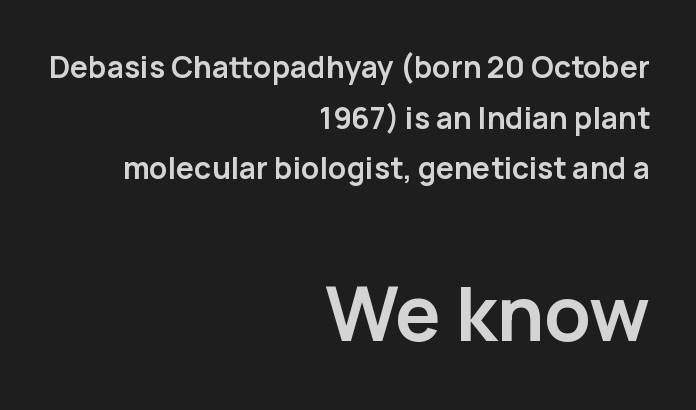
The image shows 76 px semibold sans-serif type, upright; set right-aligned, normal line spacing (1.69x), normal letter spacing, not underlined; the second (bottom) block is 2.53x larger; low stroke contrast and a medium x-height.
